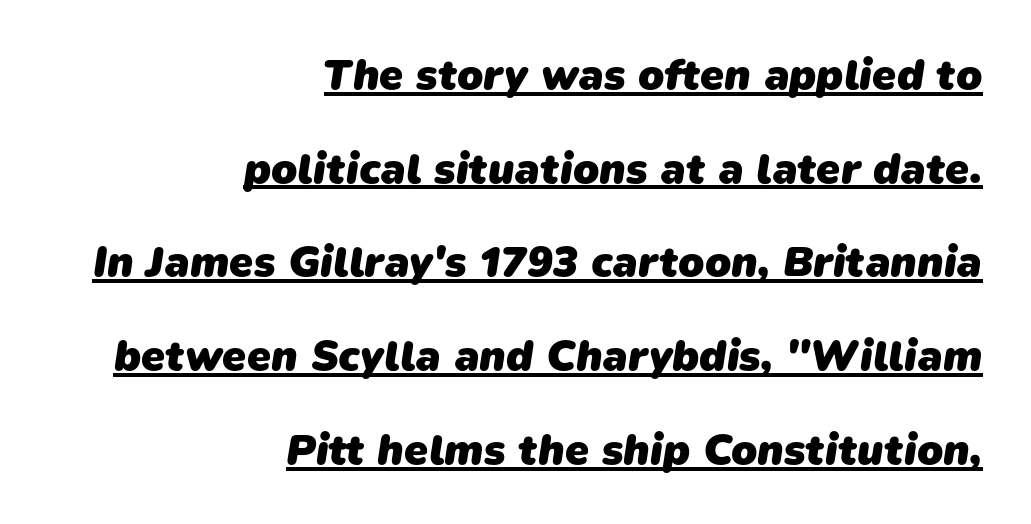
Q: Is the text bold? A: Yes.
Q: Is the typeface a serif or a sans-serif typeface? A: Sans-serif.
Q: Is the text underlined? A: Yes.
Q: How is the paragraph aligned? A: Right-aligned.
Q: Is the spacing between letters normal or unusually wide? A: Normal.
Q: Is the spacing between lines tight, normal or loose? A: Loose.
Q: Width (condensed, normal, or wide)? A: Normal.
Q: Stroke contrast? A: Low.
Q: x-height? A: Medium.
Q: Monospaced? A: No.
